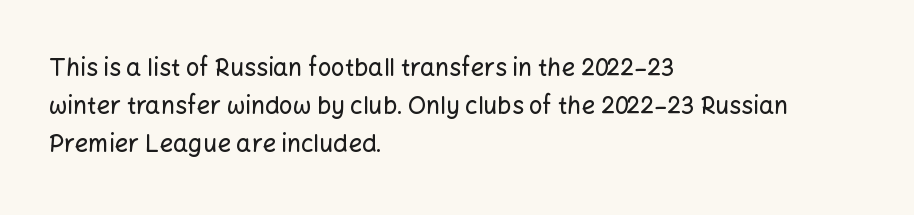
{"italic": "no", "underline": "no", "align": "left", "line_spacing": "normal", "line_spacing_ratio": 1.58, "letter_spacing": "normal", "letter_spacing_em": 0.0, "glyph_px": 24}
